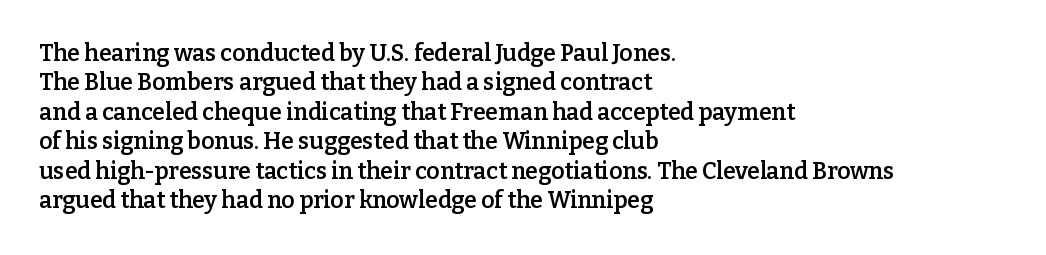
{"italic": "no", "bold": "semi", "underline": "no", "align": "left", "line_spacing": "normal", "line_spacing_ratio": 1.28, "letter_spacing": "normal", "letter_spacing_em": 0.0, "glyph_px": 23}
